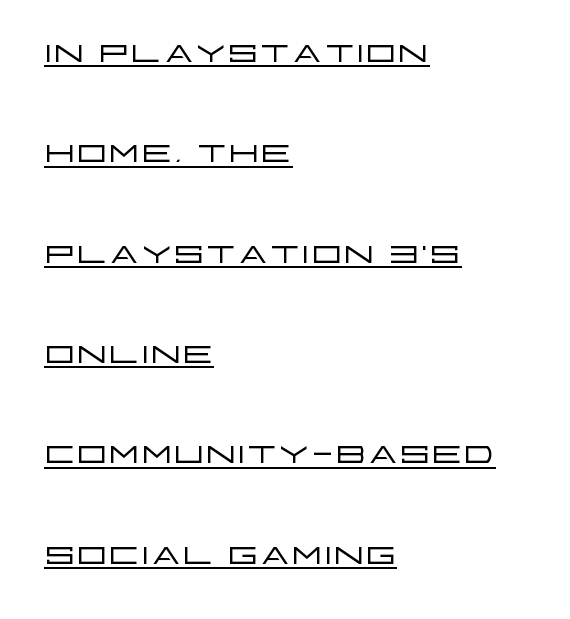
Q: Is the text bold? A: No.
Q: Is the text italic (slanted)? A: No, it is upright.
Q: Is the typeface a serif or a sans-serif typeface? A: Sans-serif.
Q: Is the text underlined? A: Yes.
Q: How is the paragraph aligned? A: Left-aligned.
Q: Is the spacing between letters normal or unusually wide? A: Normal.
Q: Is the spacing between lines tight, normal or loose? A: Loose.
Q: Width (condensed, normal, or wide)? A: Wide.
Q: Stroke contrast? A: Low.
Q: x-height? A: Large.
Q: Monospaced? A: No.
